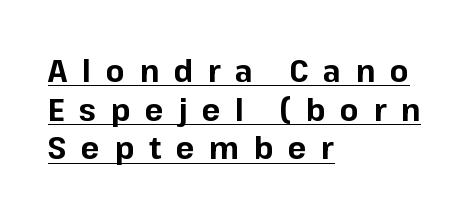
{"serif": "no", "italic": "no", "bold": "yes", "weight": "bold", "width": "normal", "stroke_contrast": "low", "x_height": "medium", "monospaced": "no", "underline": "yes", "align": "left", "line_spacing": "normal", "line_spacing_ratio": 1.25, "letter_spacing": "wide", "letter_spacing_em": 0.47, "glyph_px": 31}
